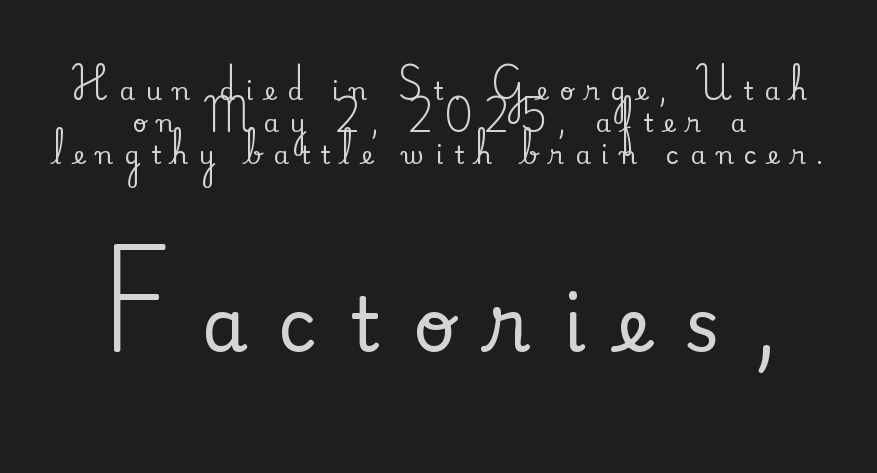
{"serif": "yes", "italic": "no", "width": "normal", "stroke_contrast": "medium", "x_height": "small", "monospaced": "no", "underline": "no", "line_spacing": "normal", "line_spacing_ratio": 1.28, "letter_spacing": "wide", "letter_spacing_em": 0.44, "larger_block": "second", "size_ratio": 2.96, "glyph_px": 74}
